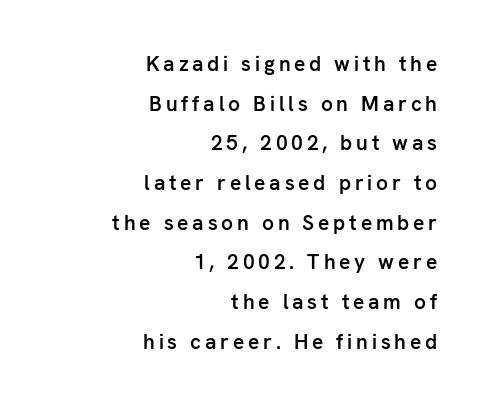
The image shows 21 px text type, upright; set right-aligned, line spacing 1.89x, not underlined.
